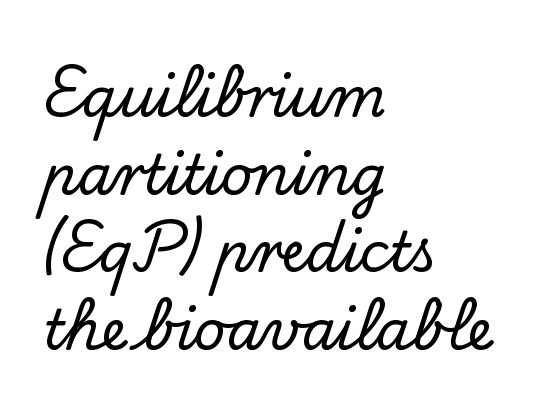
Q: Is the text italic (slanted)? A: Yes.
Q: Is the typeface a serif or a sans-serif typeface? A: Serif.
Q: Is the text underlined? A: No.
Q: How is the paragraph aligned? A: Left-aligned.
Q: Is the spacing between letters normal or unusually wide? A: Normal.
Q: Is the spacing between lines tight, normal or loose? A: Normal.
Q: Width (condensed, normal, or wide)? A: Normal.
Q: Stroke contrast? A: Low.
Q: x-height? A: Small.
Q: Monospaced? A: No.
